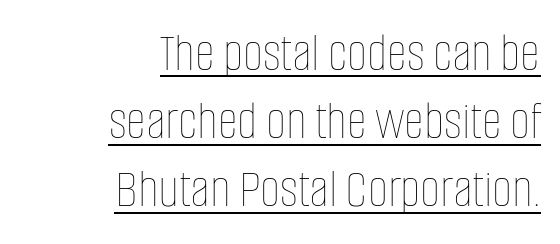
The image shows 55 px thin, condensed type, upright; set right-aligned, line spacing 1.24x, normal letter spacing, underlined; low stroke contrast and a large x-height.
